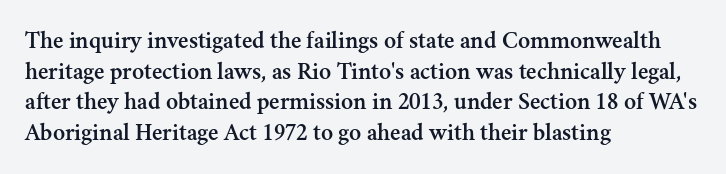
{"italic": "no", "underline": "no", "align": "left", "line_spacing_ratio": 1.23, "letter_spacing": "normal", "letter_spacing_em": 0.0, "glyph_px": 25}
